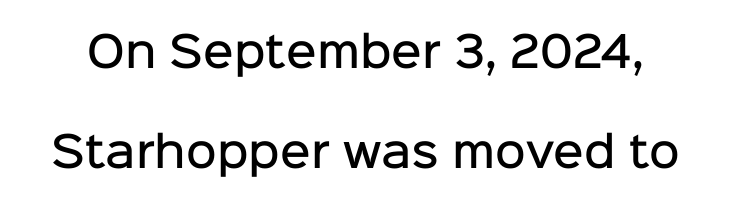
Q: Is the text bold? A: Semi-bold.
Q: Is the text italic (slanted)? A: No, it is upright.
Q: Is the typeface a serif or a sans-serif typeface? A: Sans-serif.
Q: Is the text underlined? A: No.
Q: Is the spacing between letters normal or unusually wide? A: Normal.
Q: Is the spacing between lines tight, normal or loose? A: Loose.
Q: Width (condensed, normal, or wide)? A: Normal.
Q: Stroke contrast? A: Low.
Q: x-height? A: Medium.
Q: Monospaced? A: No.
